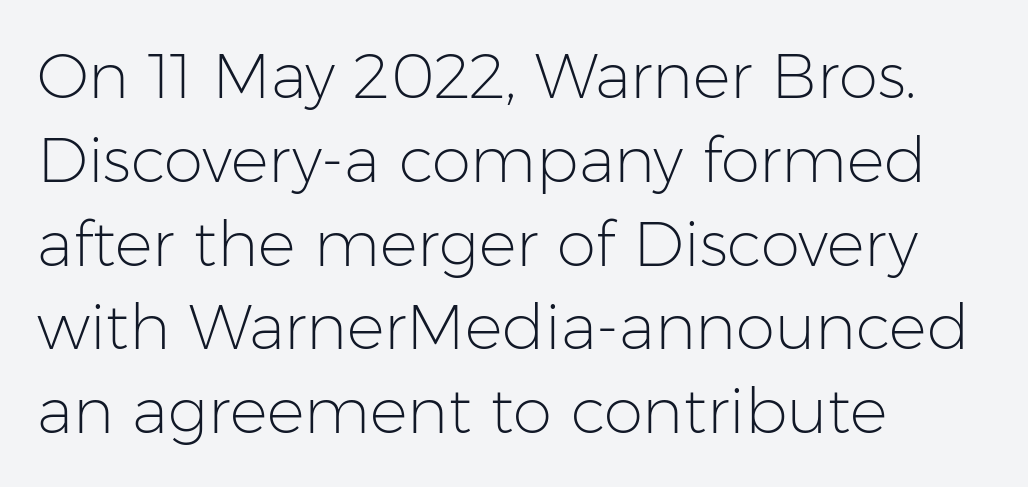
The image shows 63 px light sans-serif type, upright; set left-aligned, normal line spacing (1.33x), normal letter spacing, not underlined; low stroke contrast and a medium x-height.
